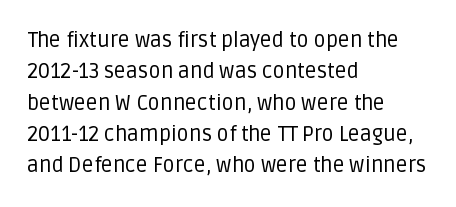
Ordinary non-slanted type is in use. Honestly, the row spacing looks completely unremarkable. These lines keep a tight, regular rhythm from letter to letter. These lines stack with their left ends in a neat column.
